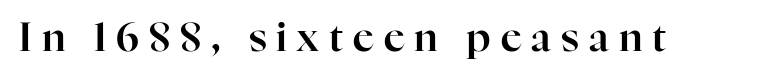
The image shows 40 px serif type, upright; set unusually wide letter spacing (+0.25 em), not underlined; high stroke contrast and a medium x-height.
